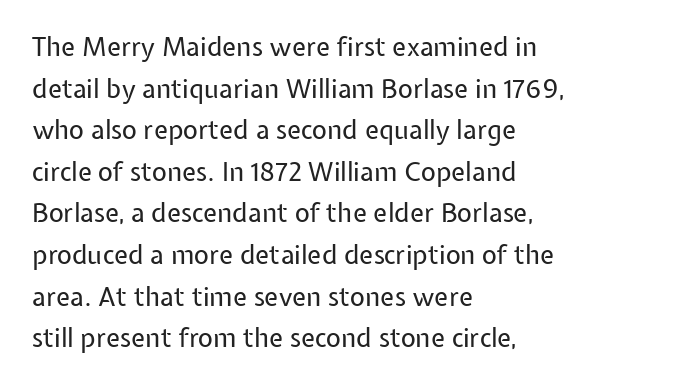
Rule under the text: the space is simply empty. One-word summary of the alignment: left. Stroke thickness stays within the range of a standard reading face or lighter. Rows of type keep a routine distance in the vertical direction. Ascenders rise straight up at ninety degrees. The tracking reads as untouched default to a designer's eye.
